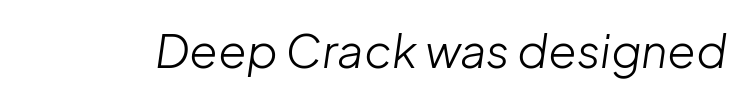
Q: Is the text bold? A: No.
Q: Is the text italic (slanted)? A: Yes, it leans right by about 8 degrees.
Q: Is the text underlined? A: No.
Q: Is the spacing between letters normal or unusually wide? A: Normal.
Q: Width (condensed, normal, or wide)? A: Normal.
Q: Stroke contrast? A: Low.
Q: x-height? A: Medium.
Q: Monospaced? A: No.
